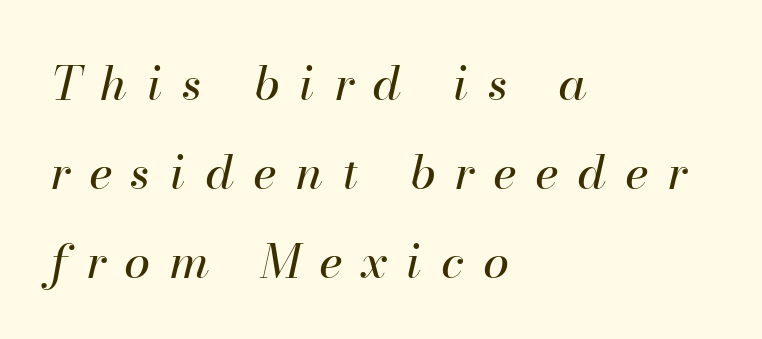
Q: Is the text bold? A: No.
Q: Is the text italic (slanted)? A: Yes, it leans right by about 13 degrees.
Q: Is the text underlined? A: No.
Q: How is the paragraph aligned? A: Left-aligned.
Q: Is the spacing between letters normal or unusually wide? A: Unusually wide.
Q: Width (condensed, normal, or wide)? A: Normal.
Q: Stroke contrast? A: High.
Q: x-height? A: Small.
Q: Monospaced? A: No.
